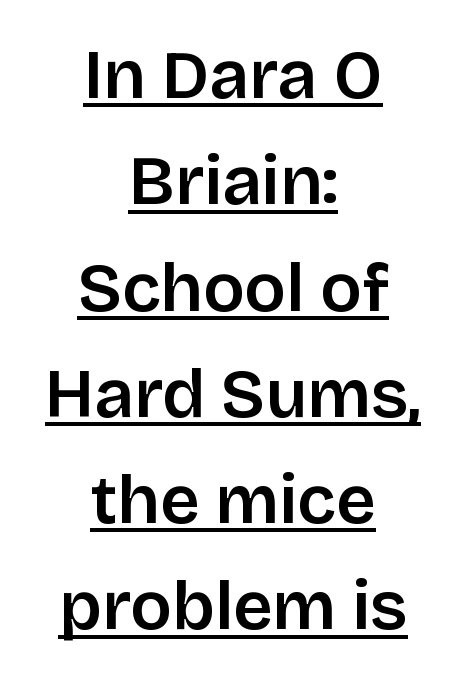
Q: Is the text italic (slanted)? A: No, it is upright.
Q: Is the typeface a serif or a sans-serif typeface? A: Sans-serif.
Q: Is the text underlined? A: Yes.
Q: How is the paragraph aligned? A: Centered.
Q: Is the spacing between letters normal or unusually wide? A: Normal.
Q: Is the spacing between lines tight, normal or loose? A: Normal.
Q: Width (condensed, normal, or wide)? A: Normal.
Q: Stroke contrast? A: Low.
Q: x-height? A: Large.
Q: Monospaced? A: No.
